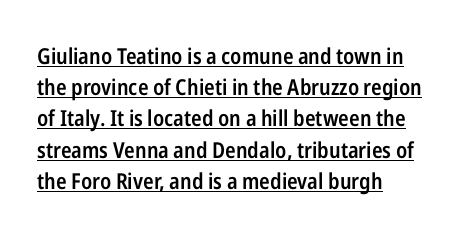
The image shows 22 px text type, upright; set left-aligned, normal line spacing (1.42x), normal letter spacing, underlined.
